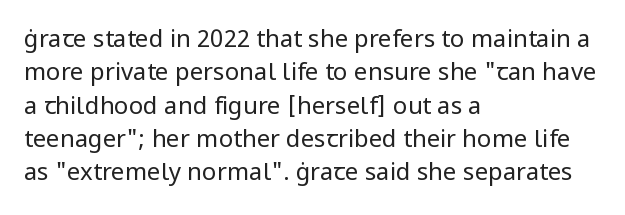
Q: Is the text bold? A: No.
Q: Is the text italic (slanted)? A: No, it is upright.
Q: Is the text underlined? A: No.
Q: How is the paragraph aligned? A: Left-aligned.
Q: Is the spacing between letters normal or unusually wide? A: Normal.
Q: Is the spacing between lines tight, normal or loose? A: Normal.
